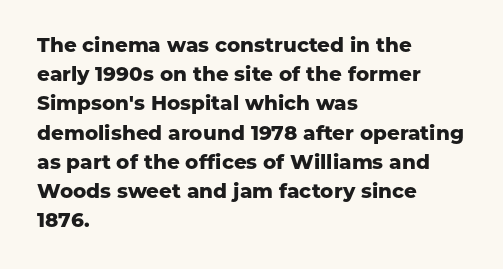
The image shows 20 px bold type, upright; set left-aligned, normal line spacing (1.46x), normal letter spacing, not underlined.
